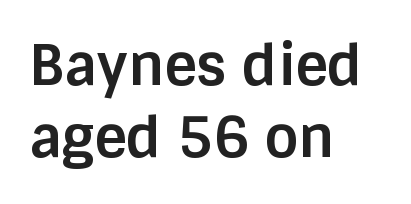
{"serif": "no", "italic": "no", "bold": "yes", "weight": "bold", "width": "normal", "stroke_contrast": "low", "x_height": "large", "monospaced": "no", "underline": "no", "align": "left", "line_spacing": "normal", "line_spacing_ratio": 1.28, "letter_spacing": "normal", "letter_spacing_em": 0.0, "glyph_px": 56}
